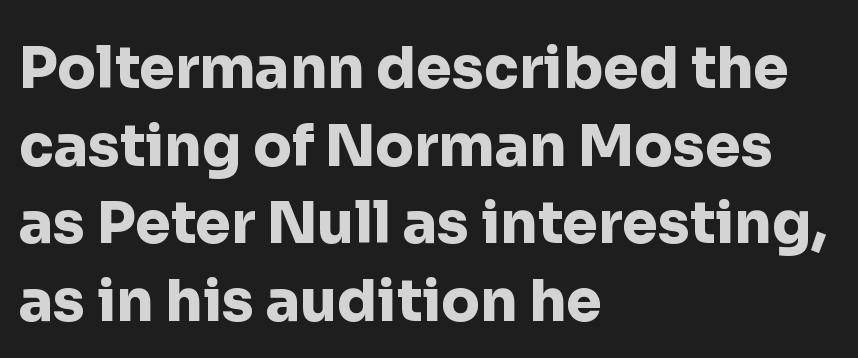
Compared with a centered layout, this one pins lines to the left instead. Compared with an ordinary text face, these strokes are far heavier — a full bold. Look at the bottom of the vertical strokes: they stop flat, with no serifs. The face used here is proportionally spaced, like ordinary book or web type. Is there any slant? The stems are plumb.
